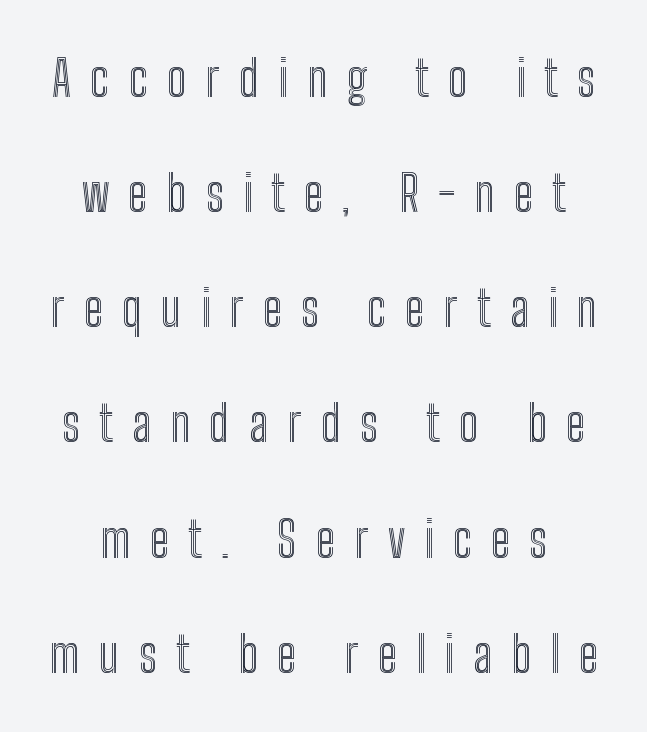
{"italic": "no", "width": "condensed", "x_height": "medium", "monospaced": "no", "underline": "no", "line_spacing": "loose", "line_spacing_ratio": 2.35, "letter_spacing": "wide", "letter_spacing_em": 0.39, "glyph_px": 49}
